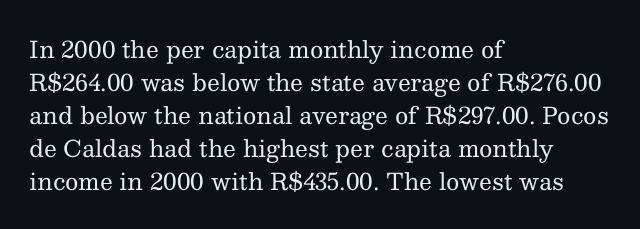
Q: Is the text bold? A: No.
Q: Is the text italic (slanted)? A: No, it is upright.
Q: Is the text underlined? A: No.
Q: How is the paragraph aligned? A: Left-aligned.
Q: Is the spacing between letters normal or unusually wide? A: Normal.
Q: Is the spacing between lines tight, normal or loose? A: Normal.
